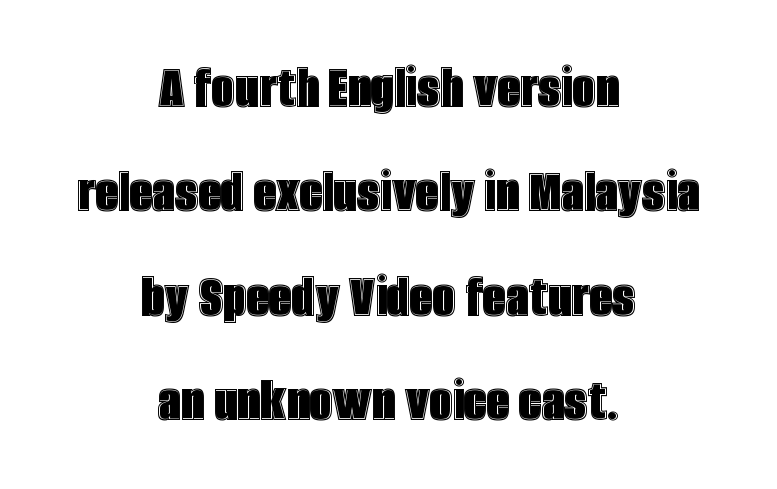
The image shows 64 px condensed type, upright; set centered, normal line spacing (1.63x), normal letter spacing, not underlined; a large x-height.
